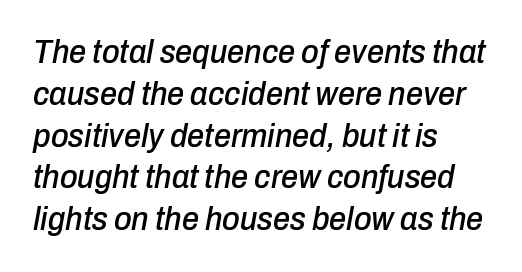
Q: Is the text italic (slanted)? A: Yes, it leans right by about 10 degrees.
Q: Is the text underlined? A: No.
Q: How is the paragraph aligned? A: Left-aligned.
Q: Is the spacing between letters normal or unusually wide? A: Normal.
Q: Width (condensed, normal, or wide)? A: Condensed.
Q: Stroke contrast? A: Low.
Q: x-height? A: Medium.
Q: Monospaced? A: No.
